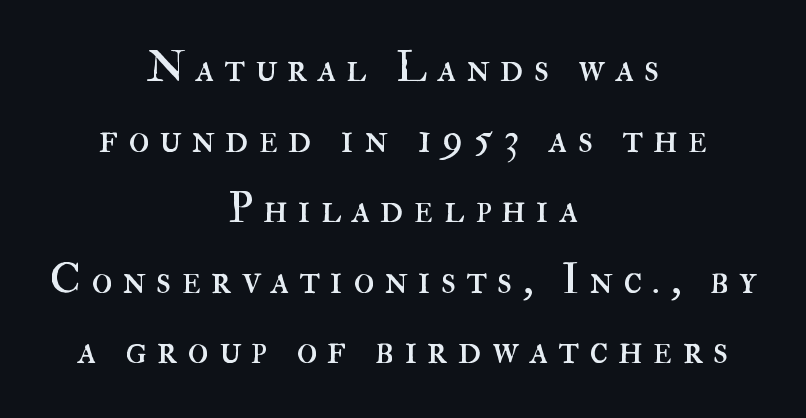
{"italic": "no", "bold": "no", "weight": "regular", "width": "normal", "stroke_contrast": "high", "x_height": "small", "monospaced": "no", "underline": "no", "align": "center", "line_spacing": "normal", "line_spacing_ratio": 1.64, "letter_spacing": "wide", "letter_spacing_em": 0.23, "glyph_px": 43}
